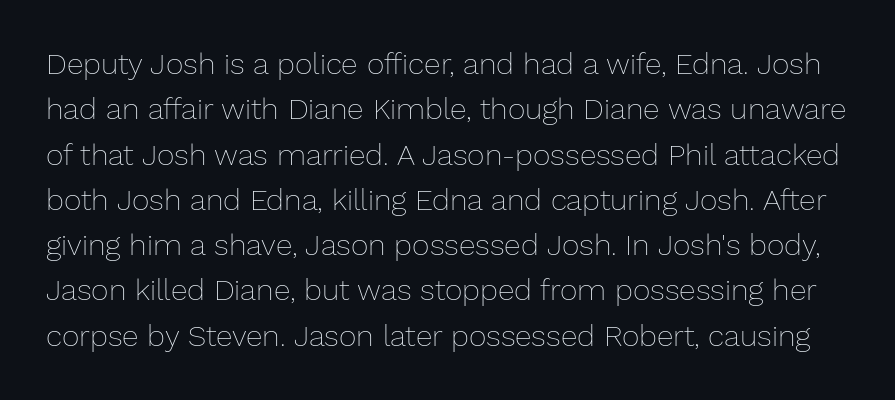
Q: Is the text bold? A: No.
Q: Is the text italic (slanted)? A: No, it is upright.
Q: Is the text underlined? A: No.
Q: Is the spacing between letters normal or unusually wide? A: Normal.
Q: Is the spacing between lines tight, normal or loose? A: Normal.
Q: Width (condensed, normal, or wide)? A: Normal.
Q: Stroke contrast? A: Low.
Q: x-height? A: Medium.
Q: Monospaced? A: No.
